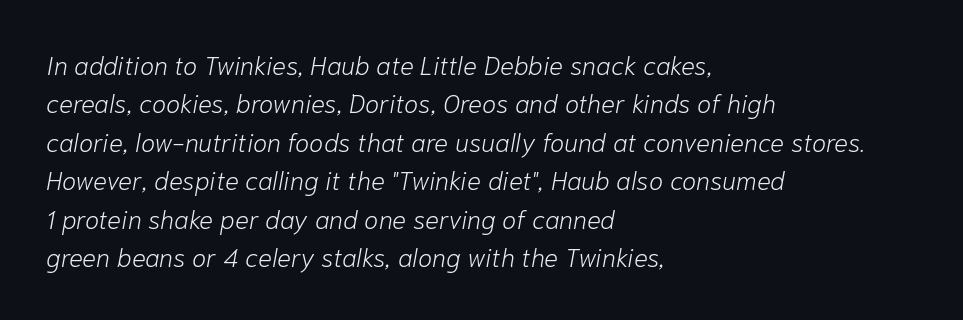
The image shows 26 px text type, italic (leaning right); set left-aligned, normal line spacing (1.48x), normal letter spacing, not underlined.
